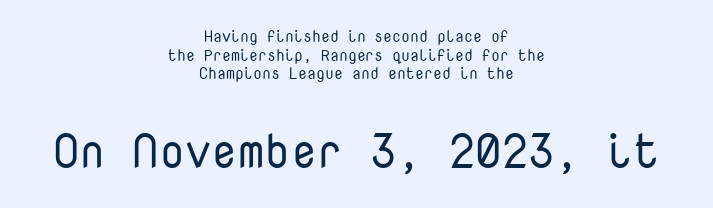
The image shows 47 px regular-weight sans-serif type, upright, monospaced; set centered, line spacing 1.16x, normal letter spacing, not underlined; the second (bottom) block is 2.94x larger; low stroke contrast and a medium x-height.
